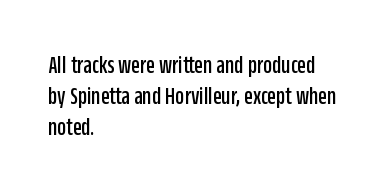
Clear beneath every line of the passage. Is the block centered? No — it sits flush against the left margin. Observe the ordinary spacing: letters are neighbours, not strangers. The letters stand upright; this is a roman face.
